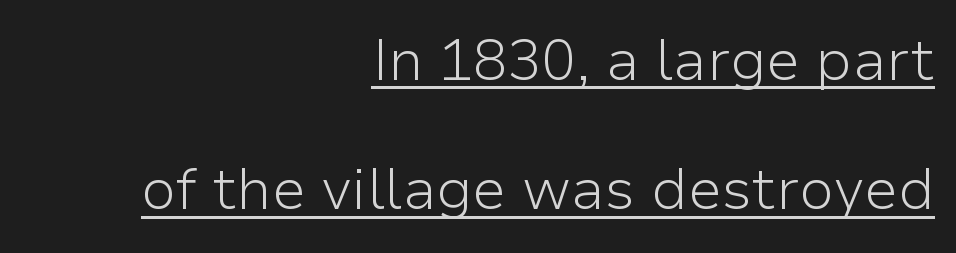
The image shows 57 px light sans-serif type, upright; set right-aligned, loose line spacing (2.27x), normal letter spacing, underlined; low stroke contrast and a medium x-height.
